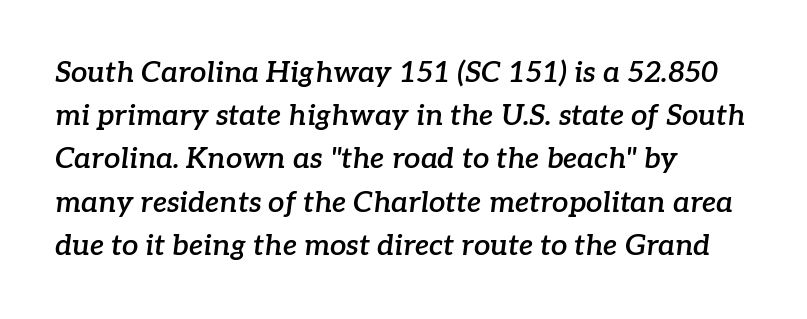
Is the block centered? No — it sits flush against the left margin. Letter spacing: default. Observe the lean: these are italic letterforms. Typesetter's note: demi weight, one step under bold. Notice how descenders clear the ascenders below comfortably — that's standard leading.
